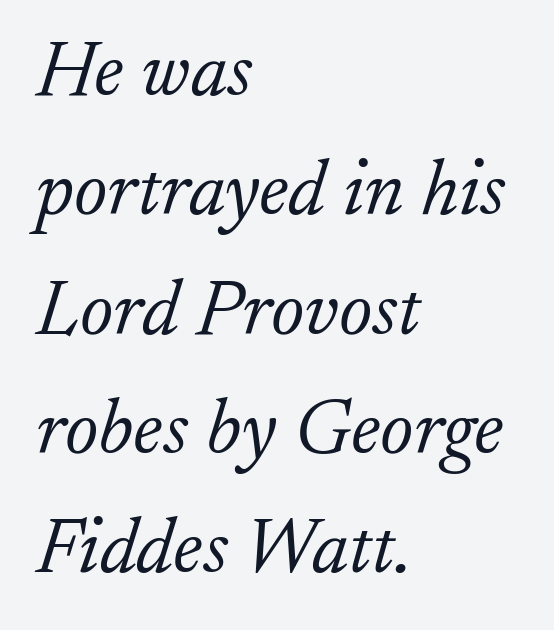
Q: Is the text bold? A: No.
Q: Is the text italic (slanted)? A: Yes, it leans right by about 17 degrees.
Q: Is the typeface a serif or a sans-serif typeface? A: Serif.
Q: Is the text underlined? A: No.
Q: How is the paragraph aligned? A: Left-aligned.
Q: Is the spacing between letters normal or unusually wide? A: Normal.
Q: Is the spacing between lines tight, normal or loose? A: Normal.
Q: Width (condensed, normal, or wide)? A: Normal.
Q: Stroke contrast? A: Low.
Q: x-height? A: Small.
Q: Monospaced? A: No.
